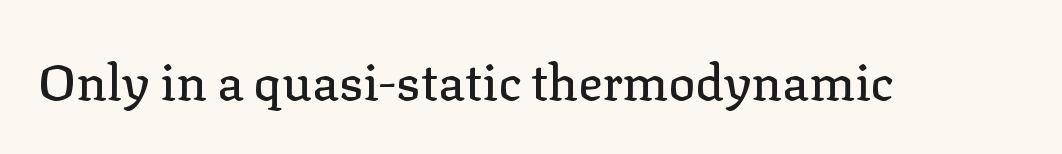
{"serif": "yes", "italic": "no", "width": "normal", "stroke_contrast": "low", "x_height": "medium", "monospaced": "no", "underline": "no", "letter_spacing": "normal", "letter_spacing_em": 0.0, "glyph_px": 50}
